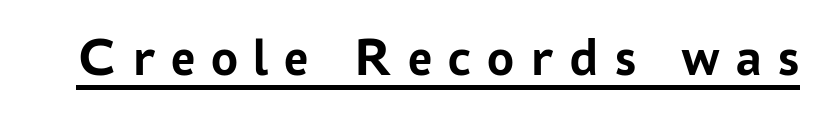
The image shows 54 px semibold sans-serif type, upright; set unusually wide letter spacing (+0.29 em), underlined; low stroke contrast and a medium x-height.
